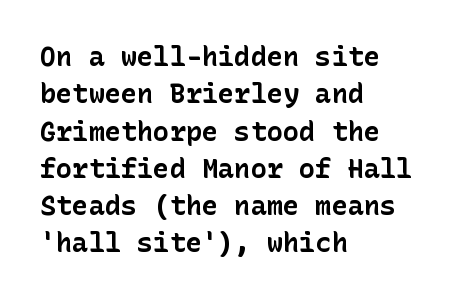
{"italic": "no", "bold": "yes", "underline": "no", "align": "left", "line_spacing": "normal", "line_spacing_ratio": 1.38, "letter_spacing": "normal", "letter_spacing_em": 0.0, "glyph_px": 27}
